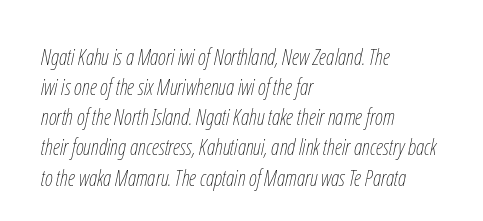
The rendering anchors every line to the left-hand side. Nothing unusual about the tracking: characters are spaced as the font intends. Each row of text sits above clean, open space. When letters slant like this, we call the style italic. The lines sit at an ordinary, default distance from one another. Weight: not bold — regular or lighter.
